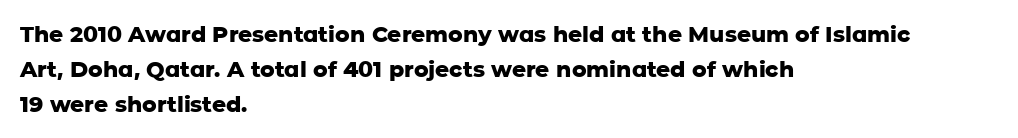
Horizontal bands of white between lines are of average thickness. The rendering keeps characters at their native spacing. Line beginnings align vertically; line endings do not. The font is running at its bold setting. No italicization has been applied; the sample stays upright.
